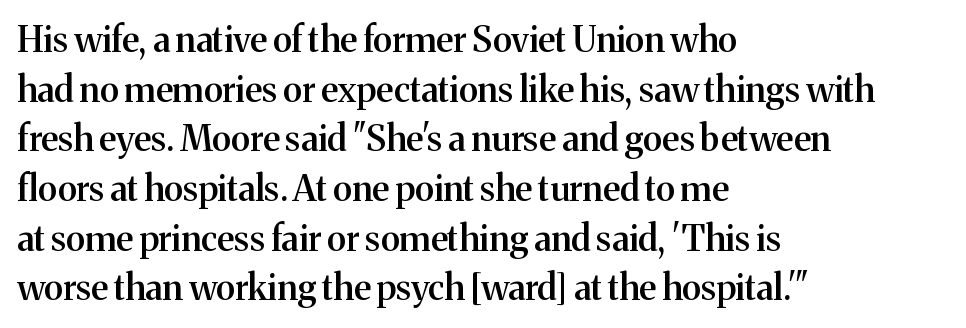
Q: Is the text bold? A: Semi-bold.
Q: Is the text italic (slanted)? A: No, it is upright.
Q: Is the typeface a serif or a sans-serif typeface? A: Serif.
Q: Is the text underlined? A: No.
Q: How is the paragraph aligned? A: Left-aligned.
Q: Is the spacing between letters normal or unusually wide? A: Normal.
Q: Is the spacing between lines tight, normal or loose? A: Normal.
Q: Width (condensed, normal, or wide)? A: Normal.
Q: Stroke contrast? A: Medium.
Q: x-height? A: Medium.
Q: Monospaced? A: No.
